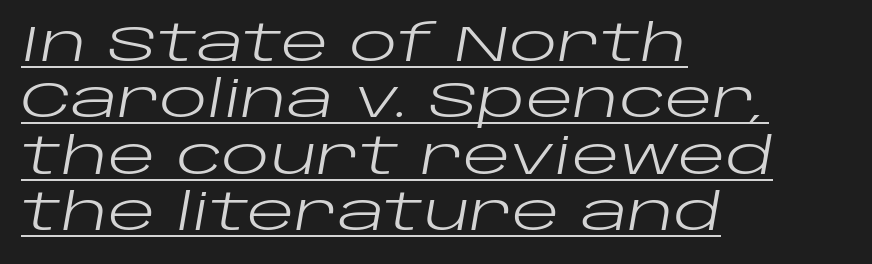
Q: Is the text bold? A: No.
Q: Is the text italic (slanted)? A: Yes, it leans right by about 10 degrees.
Q: Is the text underlined? A: Yes.
Q: How is the paragraph aligned? A: Left-aligned.
Q: Is the spacing between letters normal or unusually wide? A: Normal.
Q: Is the spacing between lines tight, normal or loose? A: Tight.
Q: Width (condensed, normal, or wide)? A: Wide.
Q: Stroke contrast? A: Low.
Q: x-height? A: Large.
Q: Monospaced? A: No.
